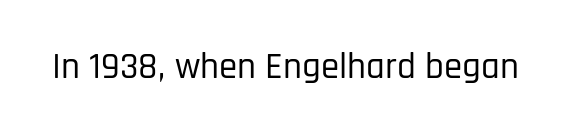
The gap between lines stays unmarked. Posture: vertical. The face used here is proportionally spaced, like ordinary book or web type. Type style note: lacks serifs. Glyph-to-glyph distance matches everyday printed text.
